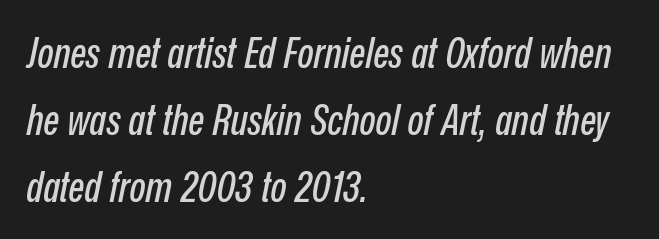
Leftover space on each line is placed entirely after the last word. Underline: absent. Character widths vary here, with narrow letters taking less room than wide ones. The whole block is typeset with a tilt. Interline gaps are of average width in this sample. The line texture is even and compact thanks to regular tracking.
